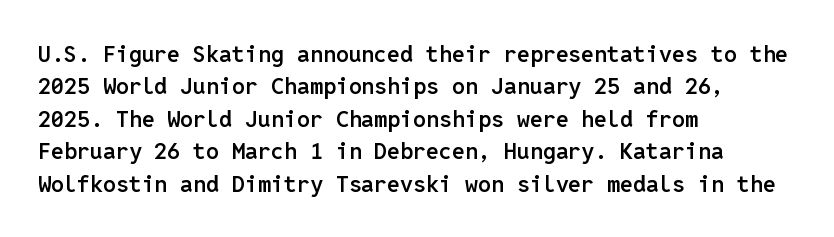
The image shows 23 px text type, upright; set left-aligned, normal line spacing (1.41x), normal letter spacing, not underlined.
